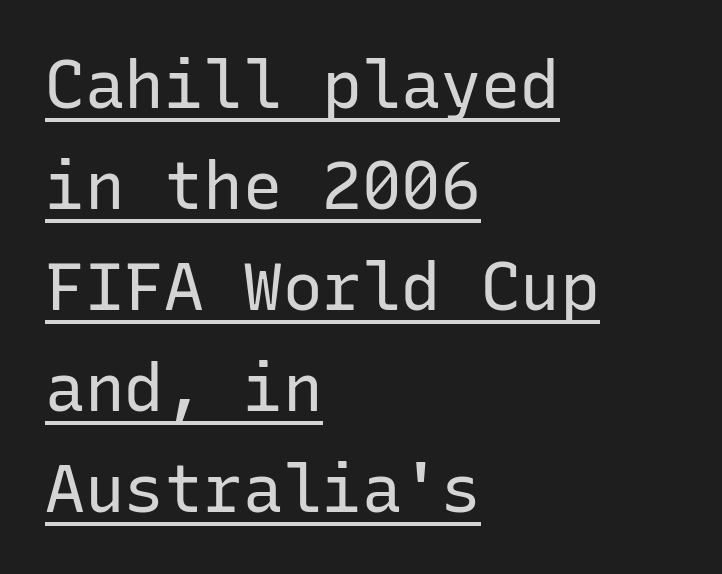
The image shows 66 px regular-weight sans-serif type, upright, monospaced; set left-aligned, normal line spacing (1.53x), normal letter spacing, underlined; low stroke contrast and a medium x-height.
